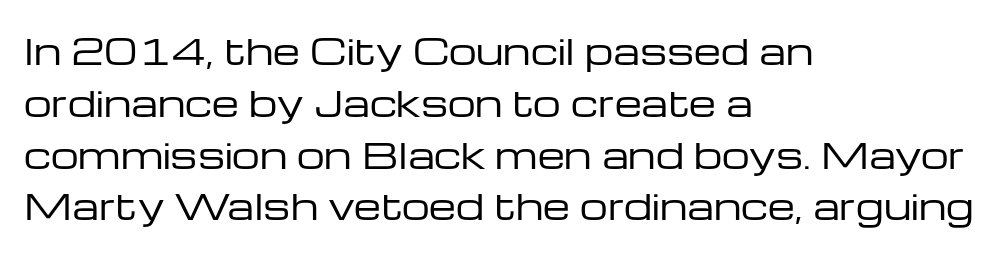
{"serif": "no", "italic": "no", "bold": "no", "weight": "regular", "width": "wide", "stroke_contrast": "low", "x_height": "medium", "monospaced": "no", "underline": "no", "align": "left", "line_spacing": "normal", "line_spacing_ratio": 1.48, "letter_spacing": "normal", "letter_spacing_em": 0.0, "glyph_px": 35}
